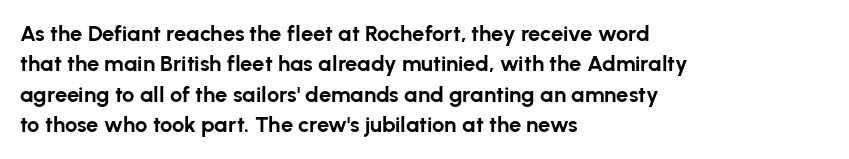
The image shows 22 px bold type, upright; set left-aligned, normal line spacing (1.38x), normal letter spacing, not underlined.
